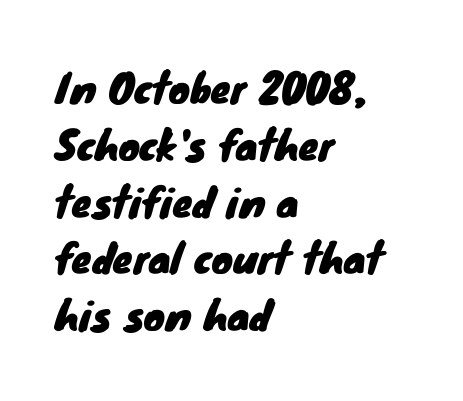
{"serif": "no", "width": "normal", "stroke_contrast": "low", "x_height": "small", "monospaced": "no", "underline": "no", "align": "left", "line_spacing": "normal", "line_spacing_ratio": 1.42, "letter_spacing": "normal", "letter_spacing_em": 0.0, "glyph_px": 40}
